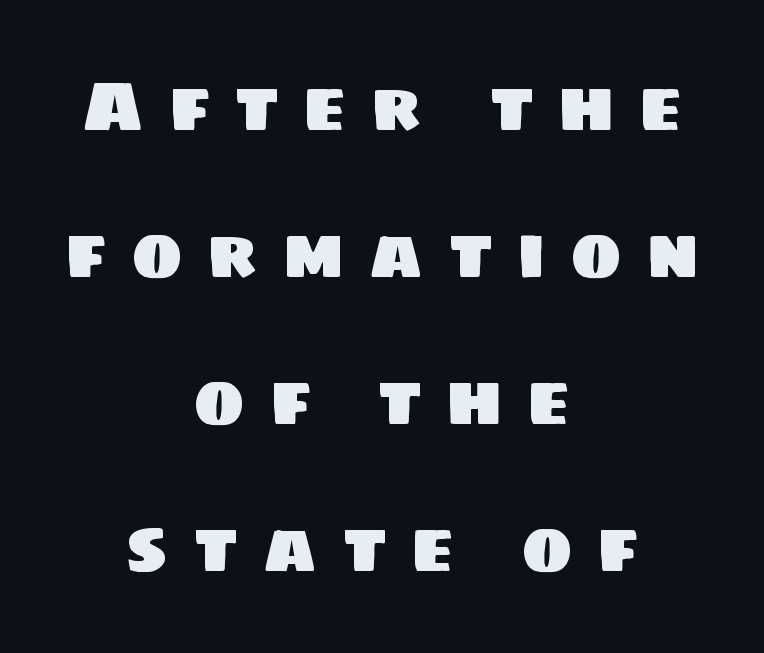
The image shows 69 px sans-serif type; set centered, loose line spacing (2.13x), unusually wide letter spacing (+0.35 em), not underlined; low stroke contrast and a large x-height.
